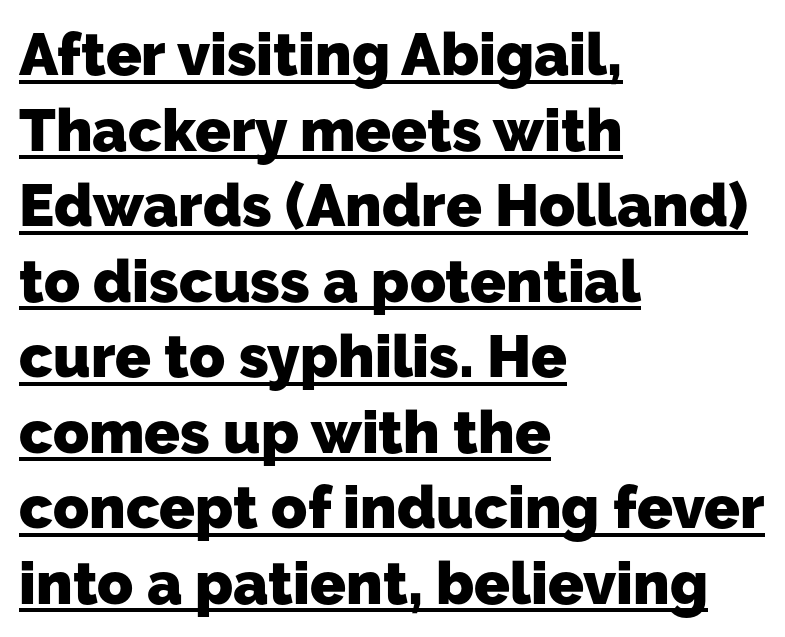
Q: Is the text bold? A: Yes.
Q: Is the typeface a serif or a sans-serif typeface? A: Sans-serif.
Q: Is the text underlined? A: Yes.
Q: How is the paragraph aligned? A: Left-aligned.
Q: Is the spacing between letters normal or unusually wide? A: Normal.
Q: Is the spacing between lines tight, normal or loose? A: Normal.
Q: Width (condensed, normal, or wide)? A: Normal.
Q: Stroke contrast? A: Low.
Q: x-height? A: Medium.
Q: Monospaced? A: No.
